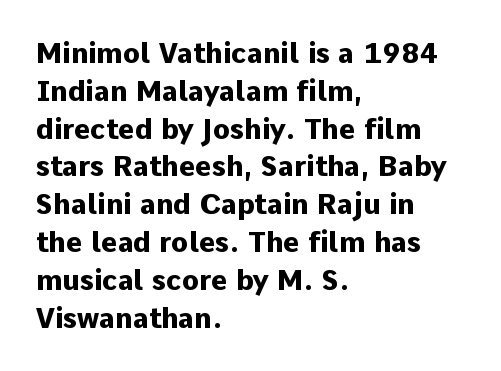
The image shows 28 px heavy sans-serif type, upright; set left-aligned, normal line spacing (1.35x), normal letter spacing, not underlined; low stroke contrast and a medium x-height.
